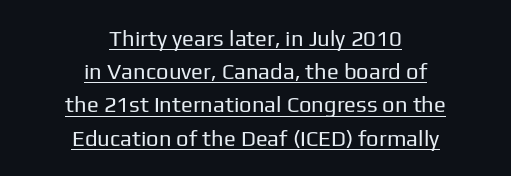
{"italic": "no", "bold": "no", "underline": "yes", "align": "center", "line_spacing": "normal", "line_spacing_ratio": 1.51, "letter_spacing": "normal", "letter_spacing_em": 0.0, "glyph_px": 22}
